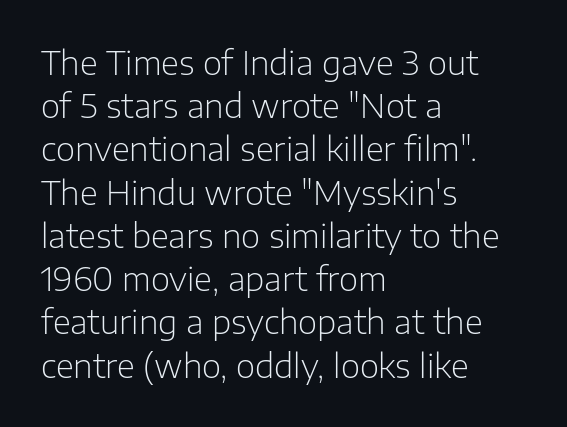
The passage shown is not bold in any degree. Spacing verdict: proportional, widths tailored to each character. Quick note: underline off. Short and long lines alike share a common starting point at left. The passage shown has conventional tracking throughout.
